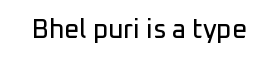
Is there any slant? The stems are plumb. Descenders are the only things crossing below the line. The line texture is even and compact thanks to regular tracking.
